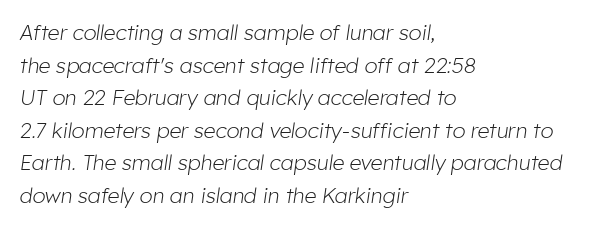
The cut favours lightness, reaching ordinary text weight at its darkest. The passage shown stacks its lines at a standard gap. An italicized treatment has been applied to the whole sample. The text block is weighted toward the left margin, trailing off unevenly rightward. Type without underlining.
